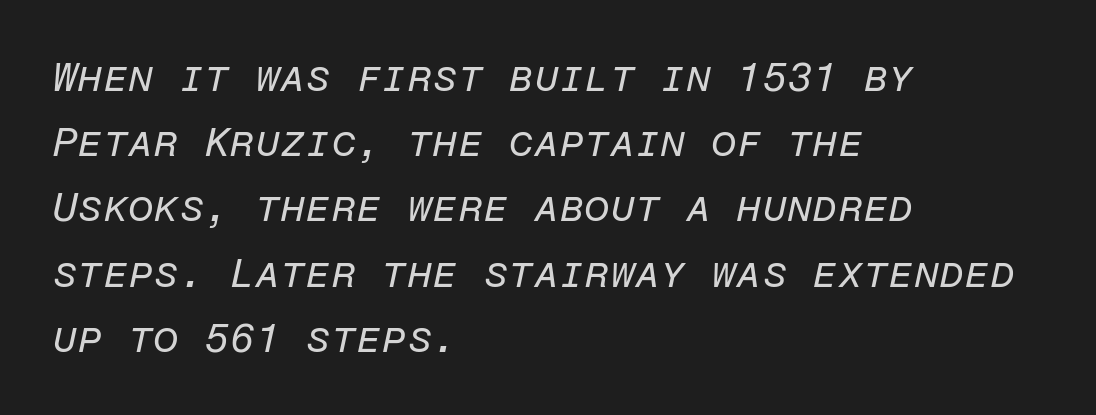
{"italic": "yes", "lean": "right", "slant_degrees": 12, "bold": "no", "weight": "regular", "width": "normal", "stroke_contrast": "low", "x_height": "medium", "monospaced": "yes", "underline": "no", "align": "left", "line_spacing": "normal", "line_spacing_ratio": 1.59, "letter_spacing": "normal", "letter_spacing_em": 0.0, "glyph_px": 41}
